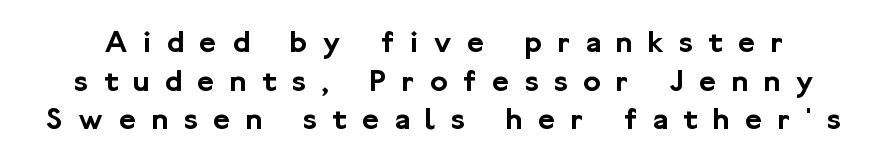
A typesetter would mark this as roman, not italic. To sum up the face: it is a sans, with no serifs. The letterforms stand isolated, each surrounded by extra space. Only glyphs here, with clear space below each row.
